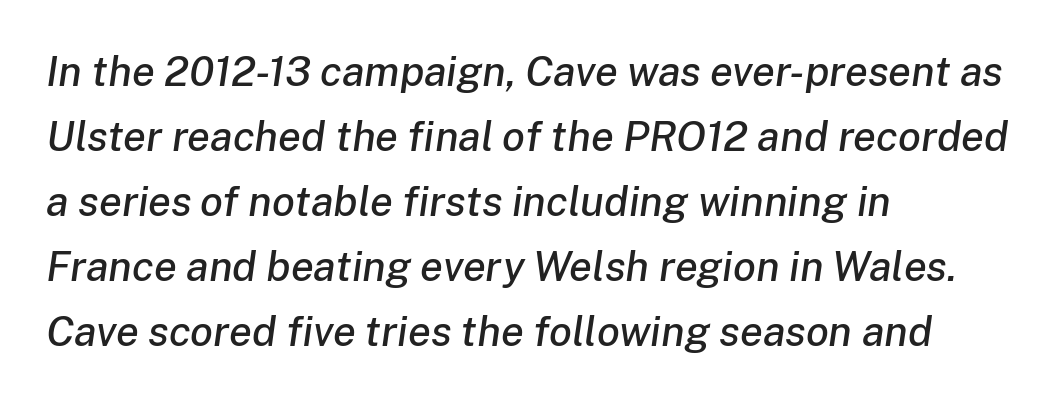
Q: Is the text italic (slanted)? A: Yes, it leans right by about 8 degrees.
Q: Is the text underlined? A: No.
Q: How is the paragraph aligned? A: Left-aligned.
Q: Is the spacing between letters normal or unusually wide? A: Normal.
Q: Is the spacing between lines tight, normal or loose? A: Normal.
Q: Width (condensed, normal, or wide)? A: Normal.
Q: Stroke contrast? A: Low.
Q: x-height? A: Medium.
Q: Monospaced? A: No.
